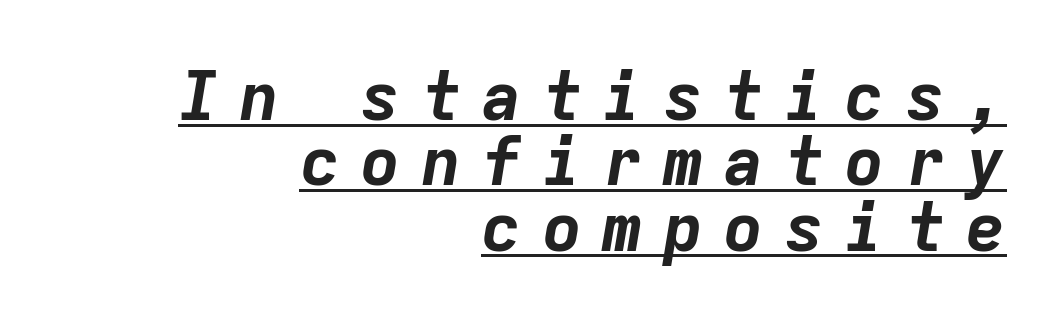
The image shows 68 px bold type, italic (leaning right), monospaced; set right-aligned, tight line spacing (0.96x), unusually wide letter spacing (+0.29 em), underlined; low stroke contrast and a medium x-height.
